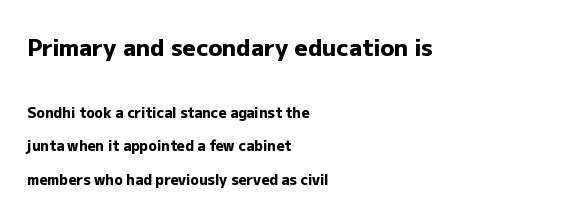
The image shows 23 px bold type, upright; set left-aligned, loose line spacing (2.38x), normal letter spacing, not underlined; the first (top) block is 1.64x larger.
